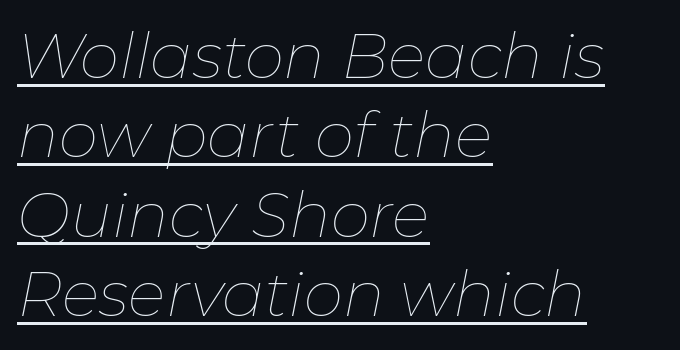
Q: Is the text bold? A: No.
Q: Is the text italic (slanted)? A: Yes, it leans right by about 11 degrees.
Q: Is the text underlined? A: Yes.
Q: How is the paragraph aligned? A: Left-aligned.
Q: Is the spacing between letters normal or unusually wide? A: Normal.
Q: Is the spacing between lines tight, normal or loose? A: Normal.
Q: Width (condensed, normal, or wide)? A: Normal.
Q: Stroke contrast? A: Low.
Q: x-height? A: Medium.
Q: Monospaced? A: No.
